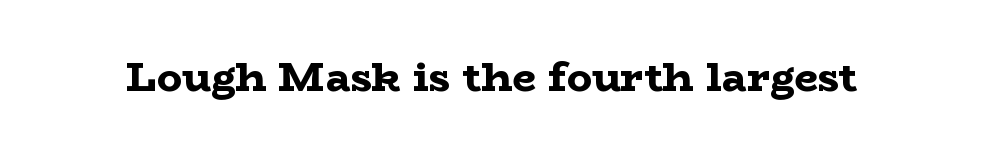
{"serif": "yes", "italic": "no", "bold": "yes", "weight": "bold", "width": "wide", "stroke_contrast": "low", "x_height": "medium", "monospaced": "no", "underline": "no", "letter_spacing": "normal", "letter_spacing_em": 0.0, "glyph_px": 42}
